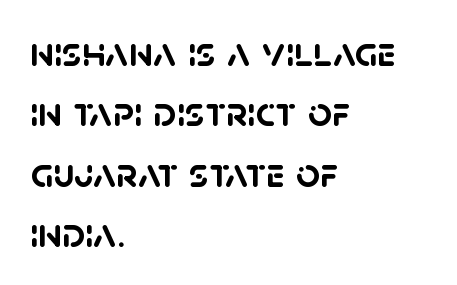
Q: Is the text bold? A: Yes.
Q: Is the typeface a serif or a sans-serif typeface? A: Sans-serif.
Q: Is the text underlined? A: No.
Q: How is the paragraph aligned? A: Left-aligned.
Q: Is the spacing between letters normal or unusually wide? A: Normal.
Q: Is the spacing between lines tight, normal or loose? A: Normal.
Q: Width (condensed, normal, or wide)? A: Normal.
Q: Stroke contrast? A: Low.
Q: x-height? A: Large.
Q: Monospaced? A: No.
